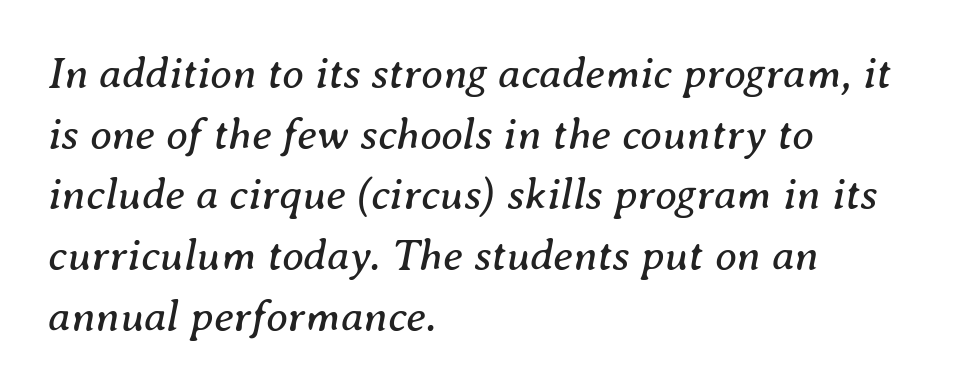
The space between consecutive lines is moderate. Yep, those are serifs on the letters. Each line starts at the same left margin while the right side varies. The letters advance in unequal steps, a hallmark of proportional type. Stroke thickness stays within the range of a standard reading face or lighter.
